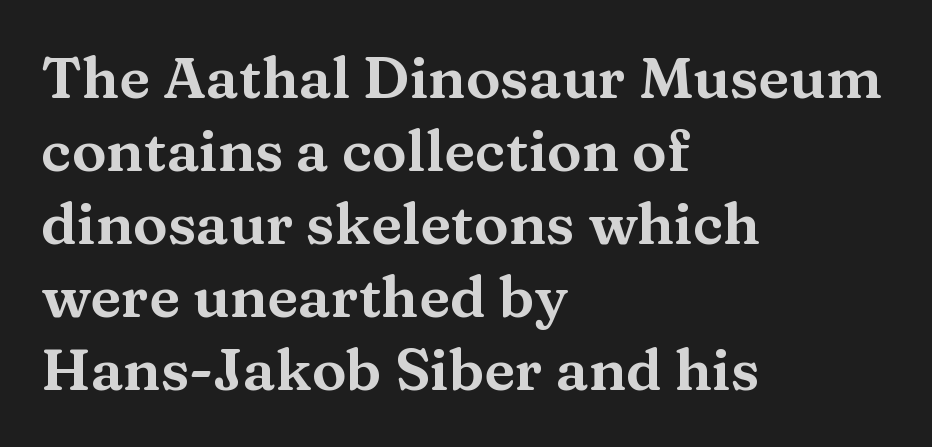
Q: Is the text italic (slanted)? A: No, it is upright.
Q: Is the typeface a serif or a sans-serif typeface? A: Serif.
Q: Is the text underlined? A: No.
Q: How is the paragraph aligned? A: Left-aligned.
Q: Is the spacing between letters normal or unusually wide? A: Normal.
Q: Is the spacing between lines tight, normal or loose? A: Normal.
Q: Width (condensed, normal, or wide)? A: Wide.
Q: Stroke contrast? A: Medium.
Q: x-height? A: Medium.
Q: Monospaced? A: No.
